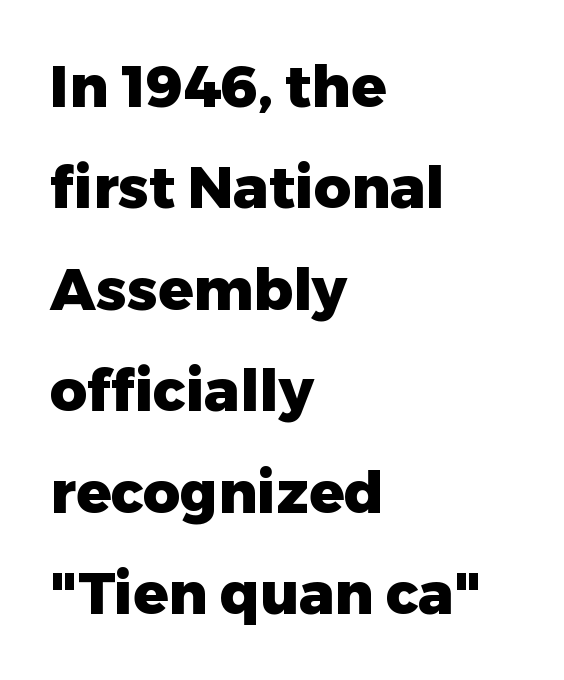
{"serif": "no", "italic": "no", "bold": "yes", "weight": "heavy", "width": "normal", "stroke_contrast": "low", "x_height": "medium", "monospaced": "no", "underline": "no", "align": "left", "line_spacing_ratio": 1.75, "letter_spacing": "normal", "letter_spacing_em": 0.0, "glyph_px": 58}
